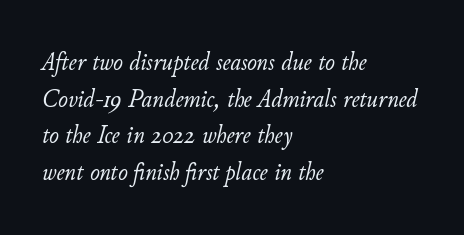
Q: Is the text bold? A: No.
Q: Is the text italic (slanted)? A: Yes, it leans right by about 11 degrees.
Q: Is the text underlined? A: No.
Q: How is the paragraph aligned? A: Left-aligned.
Q: Is the spacing between letters normal or unusually wide? A: Normal.
Q: Is the spacing between lines tight, normal or loose? A: Normal.
